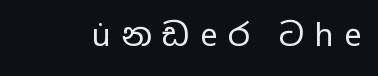
Does extra space separate the letters? Yes, quite a lot of it. Letters have the restrained weight of plain body copy at most. This sample uses an upright cut, with every glyph sitting square on the baseline. Check where the strokes stop: nothing finishes them off — pure sans.
